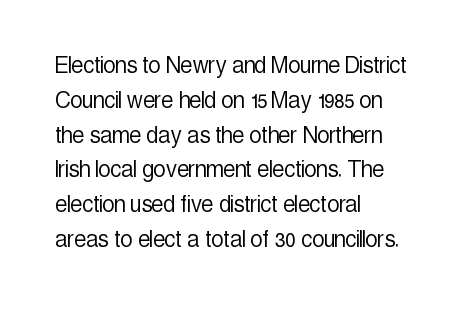
The image shows 27 px text type, upright; set left-aligned, normal line spacing (1.29x), normal letter spacing, not underlined.
